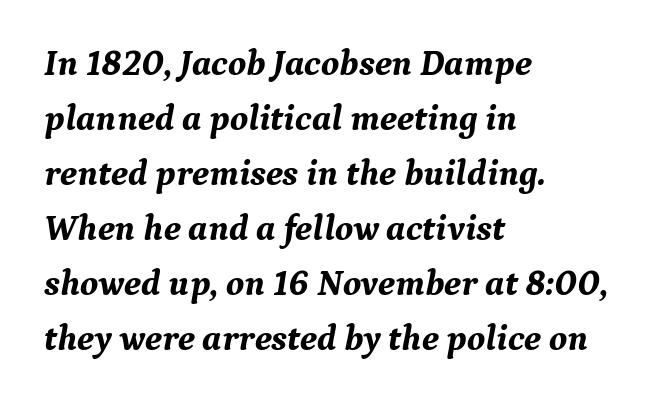
The image shows 36 px bold serif type, italic (leaning right); set left-aligned, normal line spacing (1.53x), normal letter spacing, not underlined; medium stroke contrast and a medium x-height.
